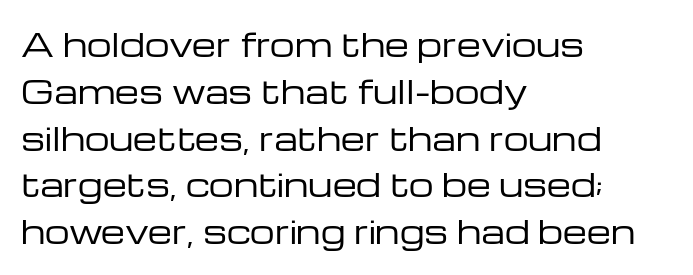
Q: Is the text bold? A: No.
Q: Is the text italic (slanted)? A: No, it is upright.
Q: Is the typeface a serif or a sans-serif typeface? A: Sans-serif.
Q: Is the text underlined? A: No.
Q: How is the paragraph aligned? A: Left-aligned.
Q: Is the spacing between letters normal or unusually wide? A: Normal.
Q: Is the spacing between lines tight, normal or loose? A: Normal.
Q: Width (condensed, normal, or wide)? A: Wide.
Q: Stroke contrast? A: Low.
Q: x-height? A: Medium.
Q: Monospaced? A: No.
